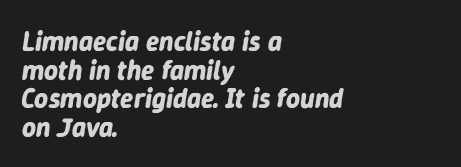
Horizontal bands of white between lines are thin slivers. This sample uses plain, unmodified letter spacing. Typesetter's note: full bold, strokes at maximum text heaviness. The baseline area is clear.
